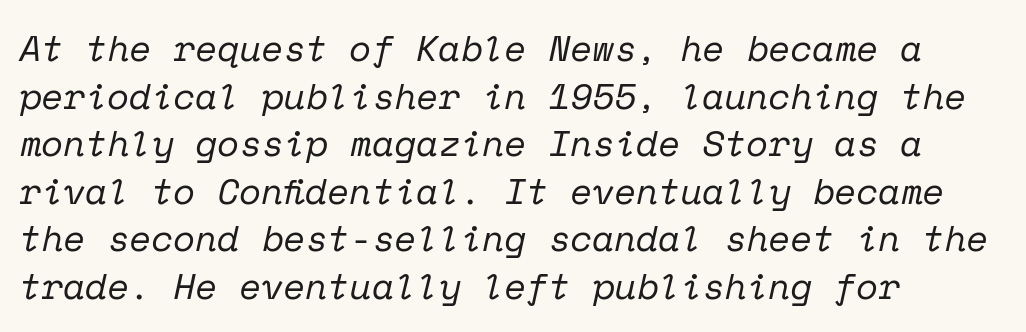
Q: Is the text bold? A: No.
Q: Is the text italic (slanted)? A: Yes, it leans right by about 12 degrees.
Q: Is the typeface a serif or a sans-serif typeface? A: Serif.
Q: Is the text underlined? A: No.
Q: How is the paragraph aligned? A: Left-aligned.
Q: Is the spacing between letters normal or unusually wide? A: Normal.
Q: Is the spacing between lines tight, normal or loose? A: Normal.
Q: Width (condensed, normal, or wide)? A: Normal.
Q: Stroke contrast? A: Low.
Q: x-height? A: Medium.
Q: Monospaced? A: Yes.
